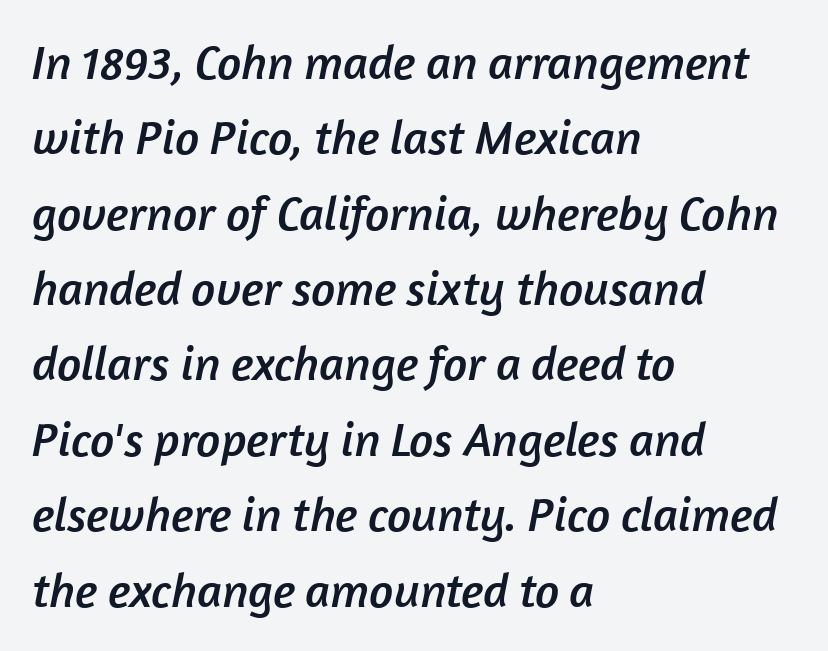
{"serif": "no", "width": "normal", "stroke_contrast": "low", "x_height": "medium", "monospaced": "no", "underline": "no", "align": "left", "line_spacing": "normal", "line_spacing_ratio": 1.57, "letter_spacing": "normal", "letter_spacing_em": 0.0, "glyph_px": 48}
